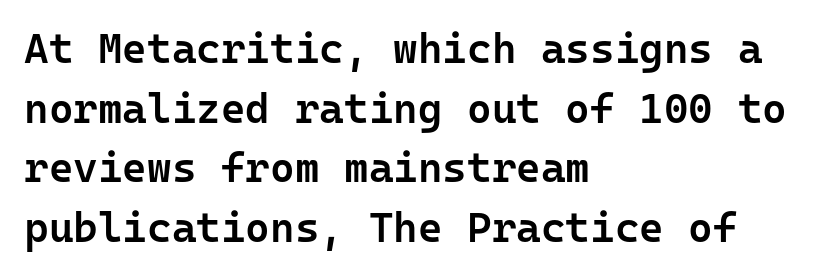
Q: Is the text bold? A: Semi-bold.
Q: Is the text italic (slanted)? A: No, it is upright.
Q: Is the typeface a serif or a sans-serif typeface? A: Sans-serif.
Q: Is the text underlined? A: No.
Q: How is the paragraph aligned? A: Left-aligned.
Q: Is the spacing between letters normal or unusually wide? A: Normal.
Q: Is the spacing between lines tight, normal or loose? A: Normal.
Q: Width (condensed, normal, or wide)? A: Normal.
Q: Stroke contrast? A: Low.
Q: x-height? A: Medium.
Q: Monospaced? A: Yes.
